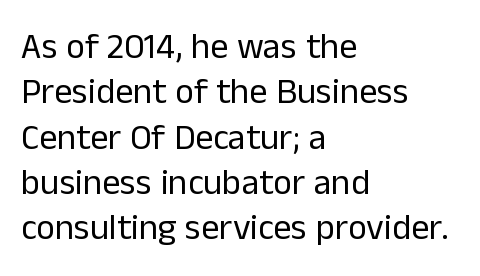
{"serif": "no", "italic": "no", "bold": "no", "weight": "regular", "width": "normal", "stroke_contrast": "low", "x_height": "medium", "monospaced": "no", "underline": "no", "align": "left", "line_spacing": "normal", "line_spacing_ratio": 1.26, "letter_spacing": "normal", "letter_spacing_em": 0.0, "glyph_px": 36}
